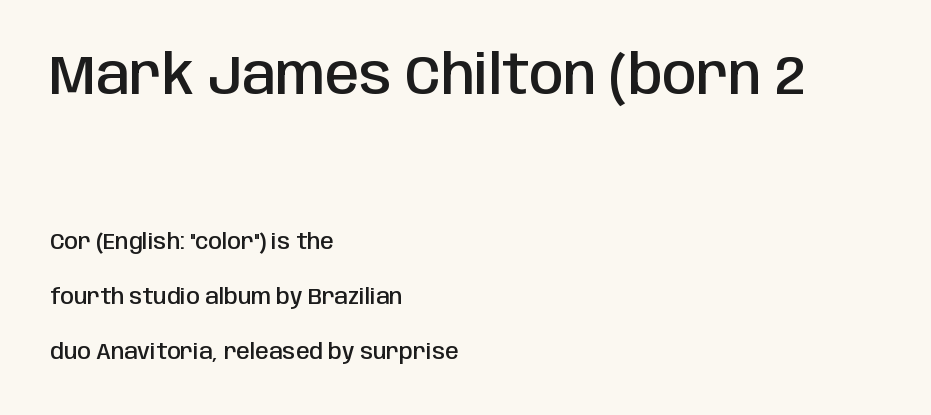
The specimen omits any rule beneath the text block's lines. Does the lettering tilt? It doesn't — this is upright. Between one letter and the next there's only the usual sliver of space. Compare the two chunks: the upper has the greater cap height. Looks like regular typesetting: each glyph gets only the width it needs. The passage shown is typeset with a sans-serif family.
